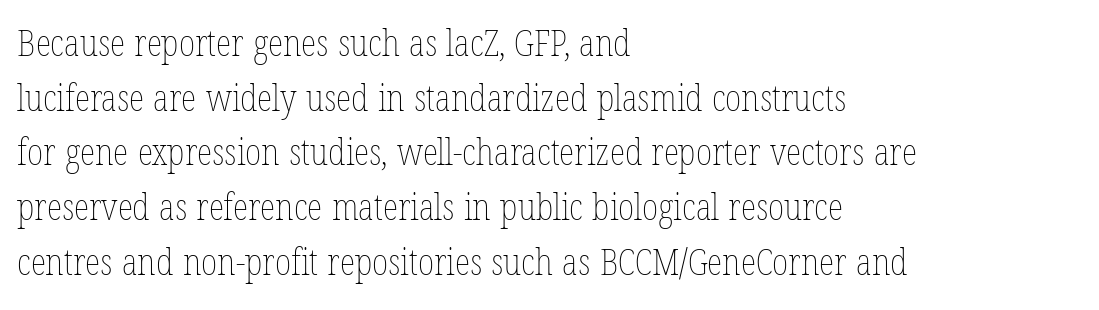
{"italic": "no", "bold": "no", "weight": "thin", "width": "condensed", "stroke_contrast": "low", "x_height": "medium", "monospaced": "no", "underline": "no", "align": "left", "line_spacing": "normal", "line_spacing_ratio": 1.52, "letter_spacing": "normal", "letter_spacing_em": 0.0, "glyph_px": 36}
